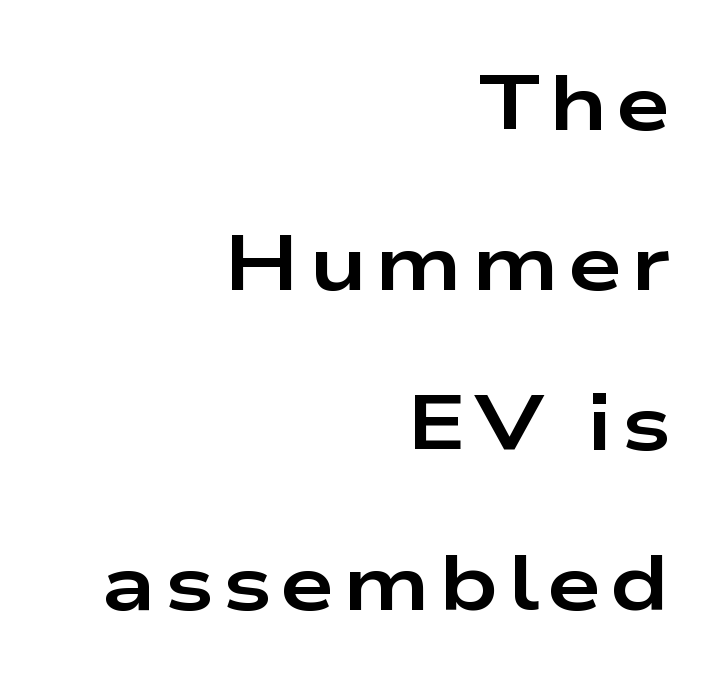
{"serif": "no", "italic": "no", "bold": "yes", "weight": "bold", "width": "wide", "stroke_contrast": "low", "x_height": "medium", "monospaced": "no", "underline": "no", "align": "right", "line_spacing": "loose", "line_spacing_ratio": 2.05, "glyph_px": 78}
